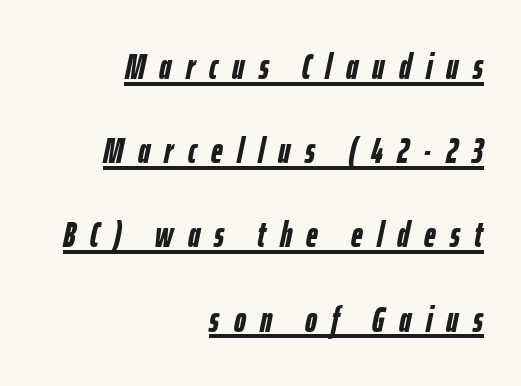
Q: Is the text bold? A: Yes.
Q: Is the text italic (slanted)? A: Yes, it leans right by about 12 degrees.
Q: Is the text underlined? A: Yes.
Q: How is the paragraph aligned? A: Right-aligned.
Q: Is the spacing between letters normal or unusually wide? A: Unusually wide.
Q: Is the spacing between lines tight, normal or loose? A: Loose.
Q: Width (condensed, normal, or wide)? A: Condensed.
Q: Stroke contrast? A: Low.
Q: x-height? A: Medium.
Q: Monospaced? A: No.
